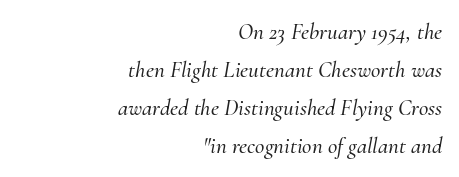
The image shows 23 px text type, italic (leaning right); set right-aligned, normal line spacing (1.65x), normal letter spacing, not underlined.
